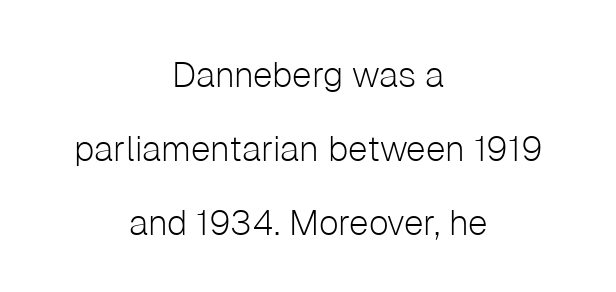
{"serif": "no", "italic": "no", "bold": "no", "weight": "light", "width": "normal", "stroke_contrast": "low", "x_height": "medium", "monospaced": "no", "underline": "no", "align": "center", "line_spacing": "loose", "line_spacing_ratio": 2.11, "letter_spacing": "normal", "letter_spacing_em": 0.0, "glyph_px": 35}
